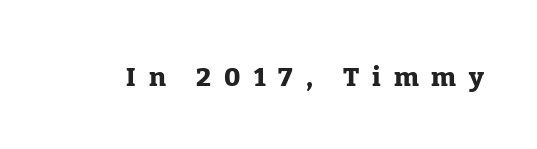
Q: Is the text bold? A: Yes.
Q: Is the text italic (slanted)? A: No, it is upright.
Q: Is the text underlined? A: No.
Q: Is the spacing between letters normal or unusually wide? A: Unusually wide.
